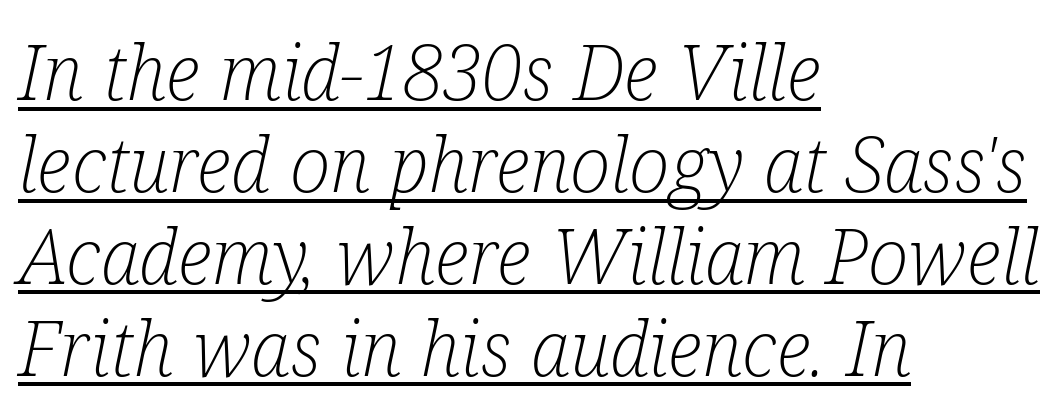
The image shows 76 px light, condensed serif type, italic (leaning right); set left-aligned, line spacing 1.21x, normal letter spacing, underlined; low stroke contrast and a medium x-height.
